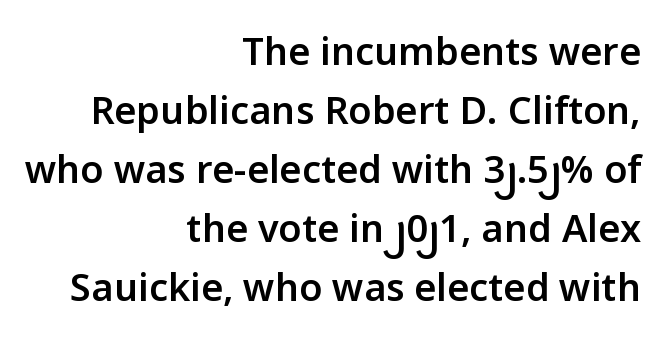
Right-aligned paragraph, ragged on the left. The foot of each line stays bare and open. Semibold letterforms, between regular and bold. Look at the tracking — it's just the regular setting, nothing added.
